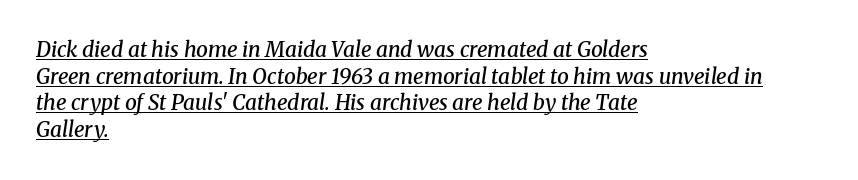
The image shows 21 px text type, italic (leaning right); set left-aligned, normal line spacing (1.27x), normal letter spacing, underlined.
